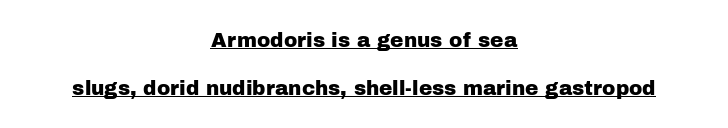
A centered setting, common on invitations and titles, is used for this passage. If you drew a line through each stem, it would be perfectly vertical. Widely set lines give the paragraph a tall, airy silhouette. In terms of letterspacing, this is plain default setting. Each line of the rendering has a horizontal stroke beneath the glyphs.
